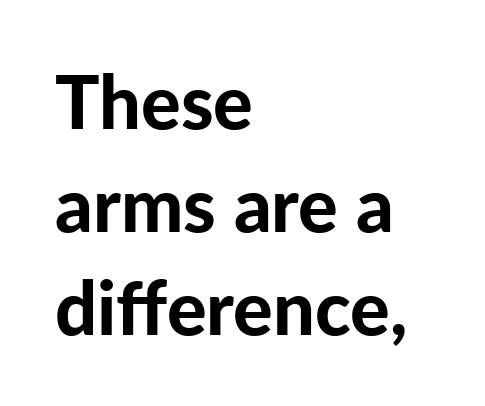
The image shows 74 px bold sans-serif type, upright; set left-aligned, normal line spacing (1.39x), normal letter spacing, not underlined; low stroke contrast and a medium x-height.
